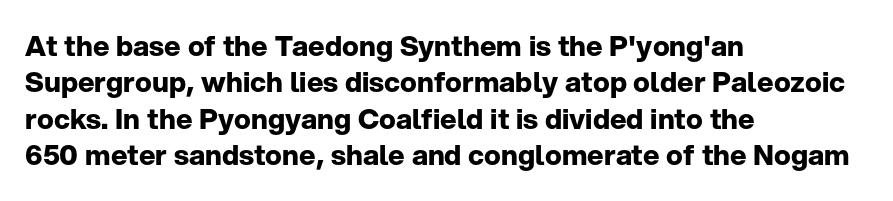
The image shows 28 px bold sans-serif type, upright; set left-aligned, normal line spacing (1.3x), normal letter spacing, not underlined; low stroke contrast and a medium x-height.
